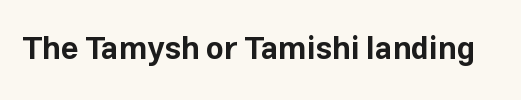
You could call the tracking neutral — neither tight nor loose. Stroke terminals: plain, sans-serif. The passage shown is typed in a proportional face where columns would drift. Italic: no, the glyphs are upright roman. Heft: maximum for text — a bold.
